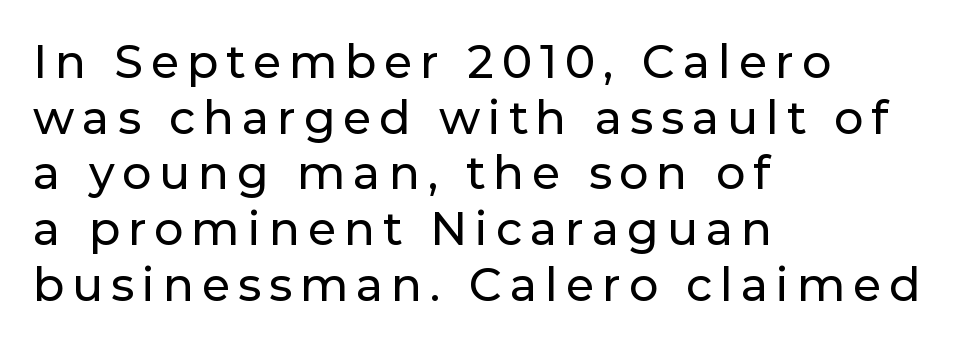
Q: Is the text italic (slanted)? A: No, it is upright.
Q: Is the typeface a serif or a sans-serif typeface? A: Sans-serif.
Q: Is the text underlined? A: No.
Q: How is the paragraph aligned? A: Left-aligned.
Q: Width (condensed, normal, or wide)? A: Normal.
Q: Stroke contrast? A: Low.
Q: x-height? A: Medium.
Q: Monospaced? A: No.
